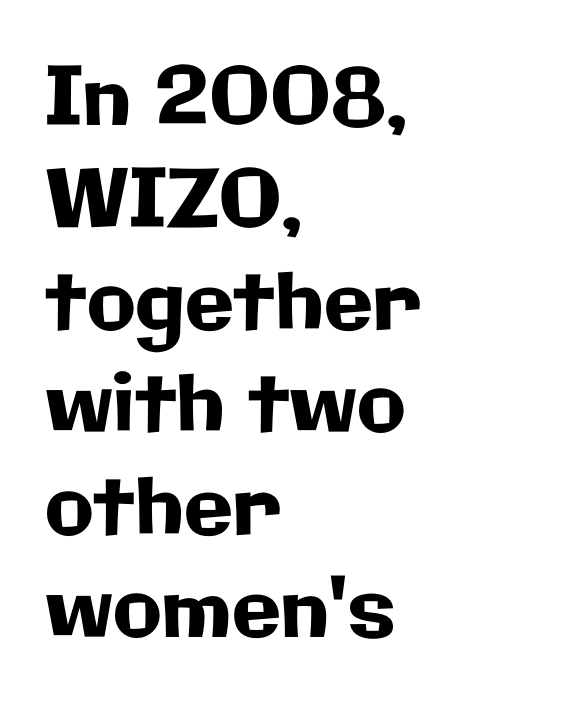
{"serif": "no", "italic": "no", "width": "normal", "stroke_contrast": "low", "x_height": "medium", "monospaced": "no", "underline": "no", "align": "left", "line_spacing": "normal", "line_spacing_ratio": 1.28, "letter_spacing": "normal", "letter_spacing_em": 0.0, "glyph_px": 80}
